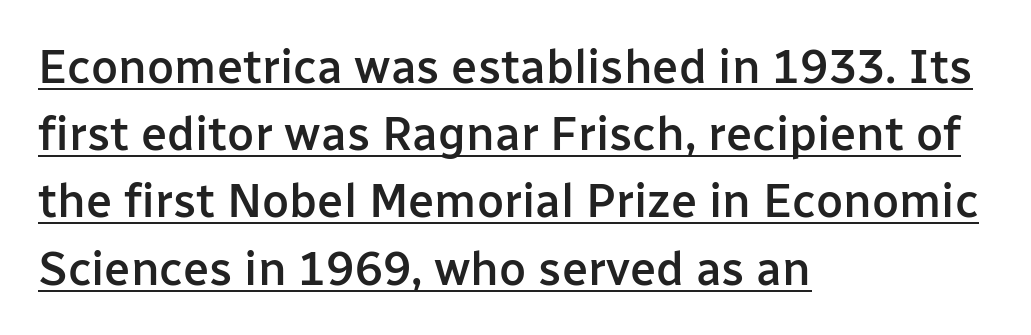
The image shows 47 px semibold sans-serif type, upright; set left-aligned, normal line spacing (1.43x), normal letter spacing, underlined; low stroke contrast and a medium x-height.
